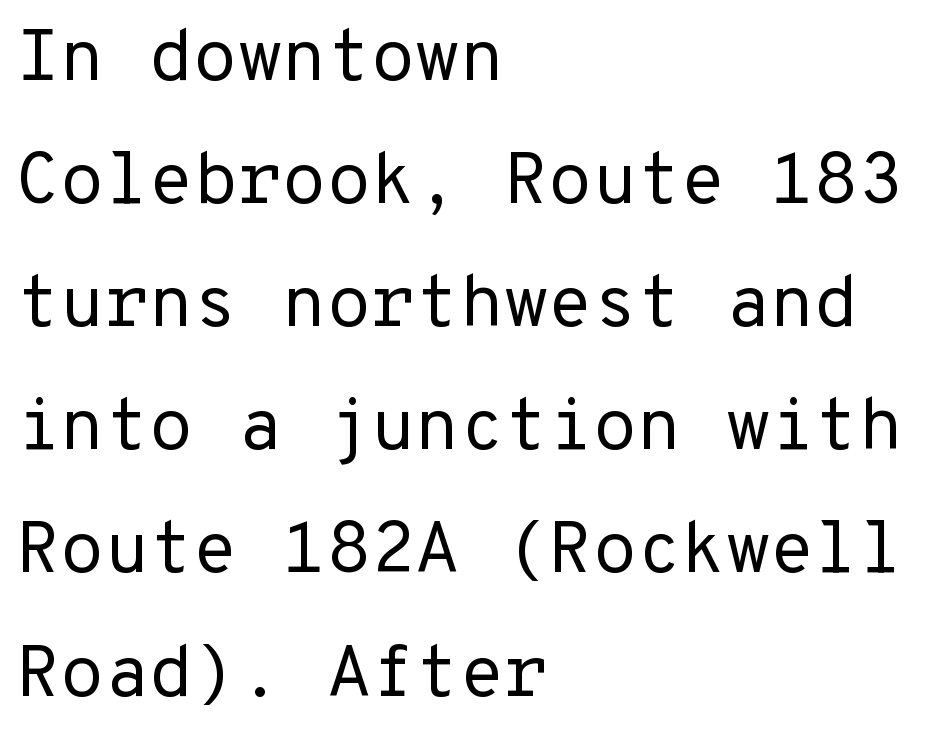
{"serif": "no", "italic": "no", "bold": "no", "weight": "regular", "width": "normal", "stroke_contrast": "low", "x_height": "medium", "underline": "no", "align": "left", "line_spacing_ratio": 1.71, "letter_spacing": "normal", "letter_spacing_em": 0.0, "glyph_px": 72}
